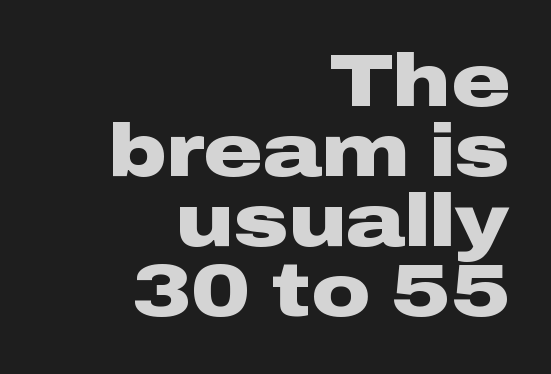
{"serif": "no", "italic": "no", "bold": "yes", "weight": "heavy", "width": "wide", "stroke_contrast": "low", "x_height": "medium", "monospaced": "no", "underline": "no", "align": "right", "line_spacing": "tight", "line_spacing_ratio": 0.96, "letter_spacing": "normal", "letter_spacing_em": 0.0, "glyph_px": 73}
